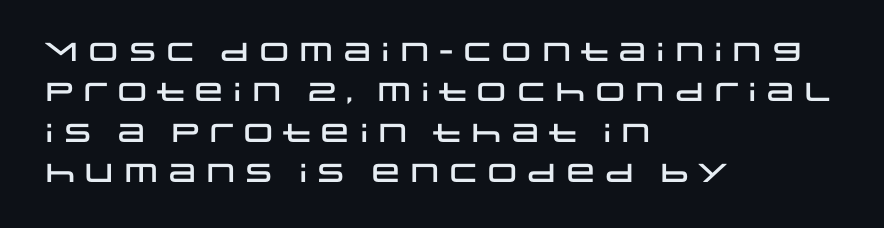
Q: Is the text italic (slanted)? A: No, it is upright.
Q: Is the text underlined? A: No.
Q: How is the paragraph aligned? A: Left-aligned.
Q: Is the spacing between letters normal or unusually wide? A: Normal.
Q: Is the spacing between lines tight, normal or loose? A: Normal.
